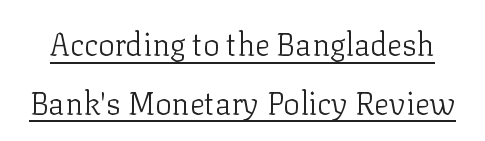
The image shows 31 px light serif type, upright; set loose line spacing (1.9x), normal letter spacing, underlined; low stroke contrast and a medium x-height.
